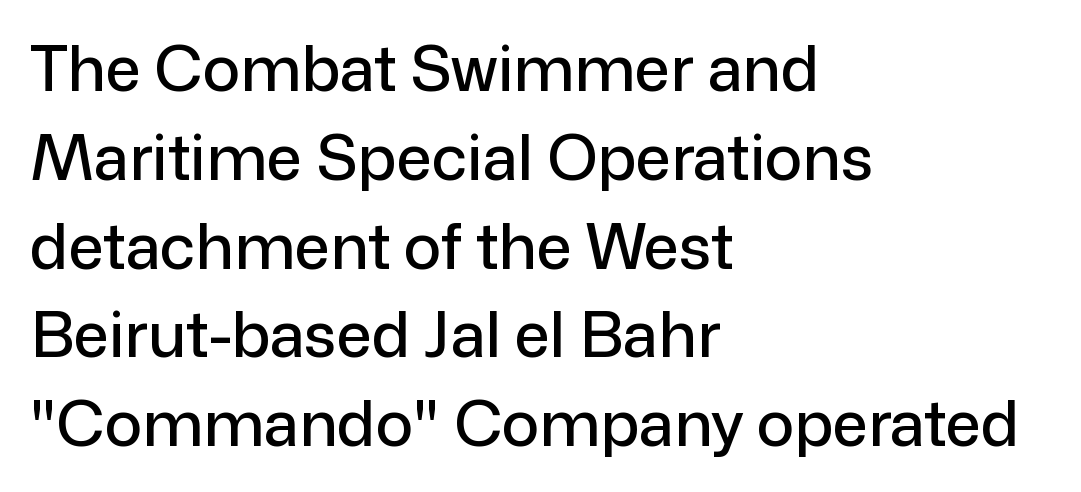
Q: Is the text italic (slanted)? A: No, it is upright.
Q: Is the typeface a serif or a sans-serif typeface? A: Sans-serif.
Q: Is the text underlined? A: No.
Q: How is the paragraph aligned? A: Left-aligned.
Q: Is the spacing between letters normal or unusually wide? A: Normal.
Q: Is the spacing between lines tight, normal or loose? A: Normal.
Q: Width (condensed, normal, or wide)? A: Normal.
Q: Stroke contrast? A: Low.
Q: x-height? A: Medium.
Q: Monospaced? A: No.
